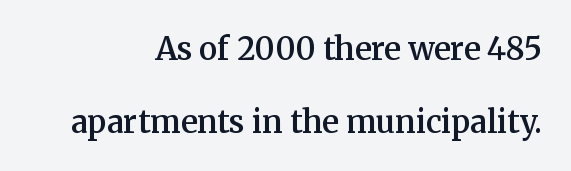
The image shows 31 px semibold serif type, upright; set right-aligned, loose line spacing (2.35x), normal letter spacing, not underlined; medium stroke contrast and a medium x-height.
